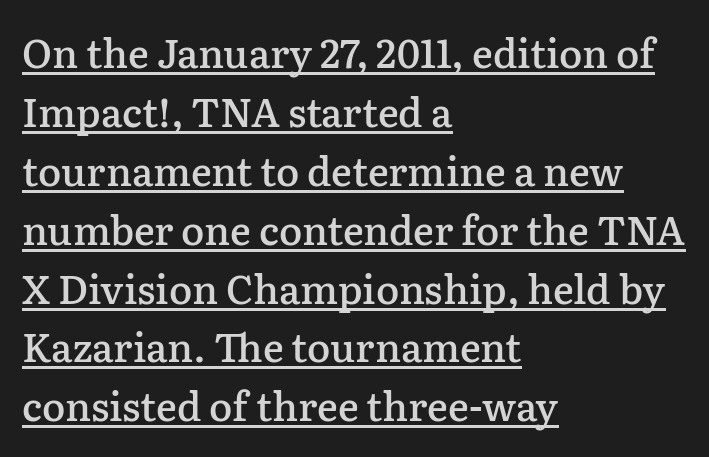
The image shows 39 px semibold serif type, upright; set left-aligned, normal line spacing (1.51x), normal letter spacing, underlined; low stroke contrast and a medium x-height.
